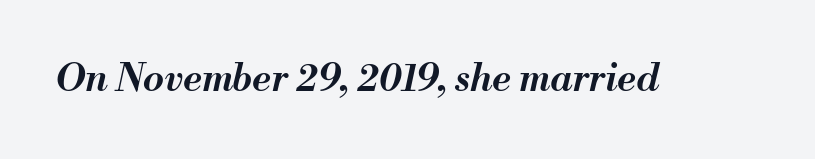
Tracking value appears to be zero — textbook default spacing. These words are printed semibold, heavier than regular yet not bold. The specimen reads as italic at a glance. Note the varied advance widths — an 'i' is clearly narrower than an 'm'. Honestly, there is no underline to notice here at all.
